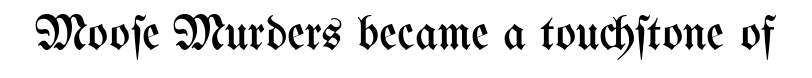
The image shows 49 px regular-weight, condensed type, upright; set normal letter spacing, not underlined; medium stroke contrast and a medium x-height.
